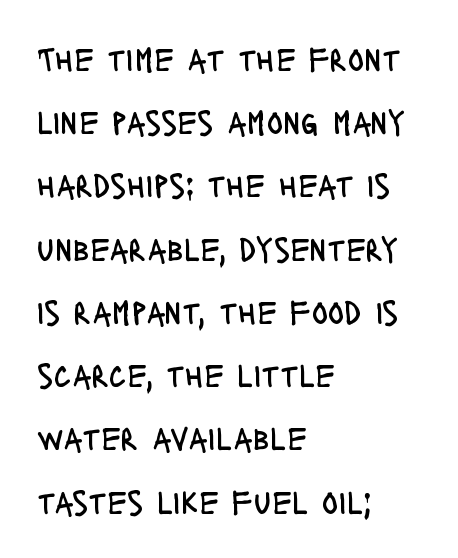
Q: Is the text bold? A: No.
Q: Is the text italic (slanted)? A: No, it is upright.
Q: Is the typeface a serif or a sans-serif typeface? A: Sans-serif.
Q: Is the text underlined? A: No.
Q: How is the paragraph aligned? A: Left-aligned.
Q: Is the spacing between letters normal or unusually wide? A: Normal.
Q: Width (condensed, normal, or wide)? A: Condensed.
Q: Stroke contrast? A: Low.
Q: x-height? A: Large.
Q: Monospaced? A: No.
